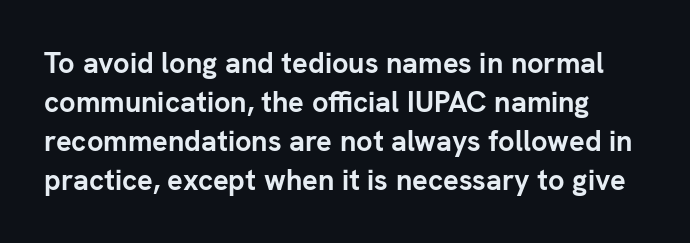
The image shows 29 px semibold sans-serif type, upright; set normal line spacing (1.34x), normal letter spacing, not underlined; low stroke contrast and a medium x-height.
